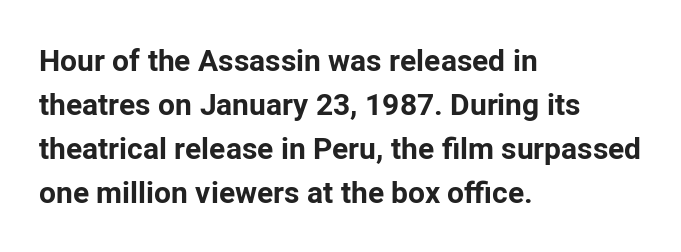
{"serif": "no", "italic": "no", "bold": "yes", "weight": "bold", "width": "normal", "stroke_contrast": "low", "x_height": "medium", "monospaced": "no", "underline": "no", "align": "left", "line_spacing": "normal", "line_spacing_ratio": 1.47, "letter_spacing": "normal", "letter_spacing_em": 0.0, "glyph_px": 30}
